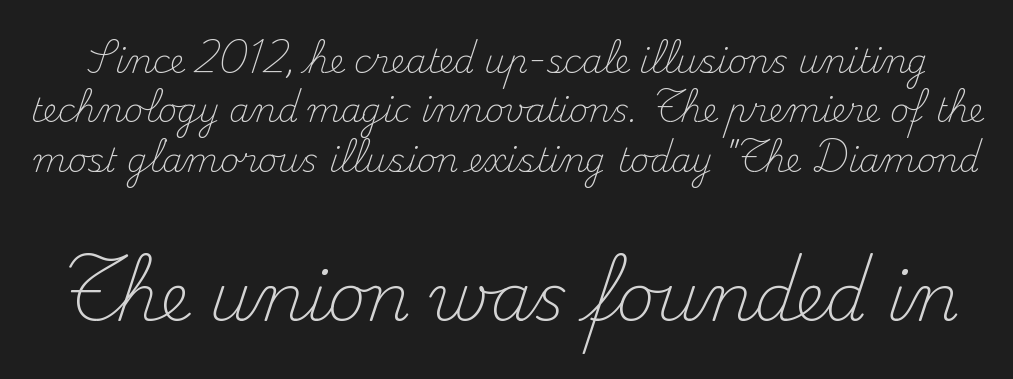
{"serif": "yes", "bold": "no", "weight": "light", "width": "normal", "stroke_contrast": "medium", "x_height": "small", "monospaced": "no", "underline": "no", "line_spacing": "normal", "line_spacing_ratio": 1.5, "letter_spacing": "normal", "letter_spacing_em": 0.0, "larger_block": "second", "size_ratio": 2.0, "glyph_px": 66}
